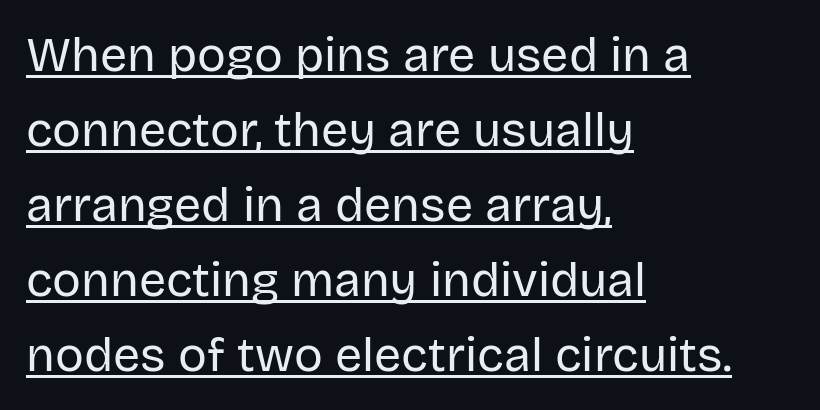
{"serif": "no", "italic": "no", "bold": "no", "weight": "regular", "width": "normal", "stroke_contrast": "low", "x_height": "large", "monospaced": "no", "underline": "yes", "align": "left", "line_spacing": "normal", "line_spacing_ratio": 1.56, "letter_spacing": "normal", "letter_spacing_em": 0.0, "glyph_px": 48}
